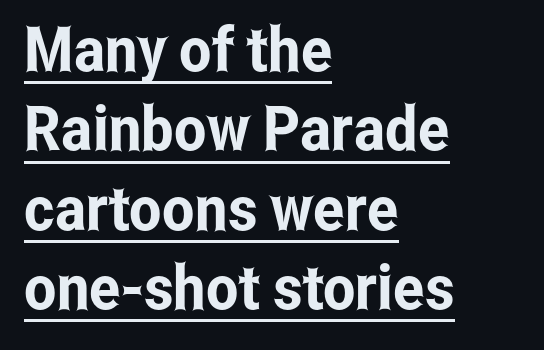
{"serif": "no", "italic": "no", "width": "condensed", "stroke_contrast": "low", "x_height": "medium", "monospaced": "no", "underline": "yes", "align": "left", "line_spacing": "normal", "line_spacing_ratio": 1.28, "letter_spacing": "normal", "letter_spacing_em": 0.0, "glyph_px": 62}
